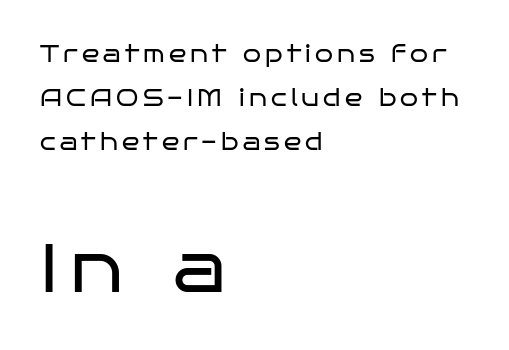
{"serif": "no", "italic": "no", "bold": "no", "weight": "regular", "width": "wide", "stroke_contrast": "low", "x_height": "large", "monospaced": "no", "underline": "no", "align": "left", "line_spacing": "loose", "line_spacing_ratio": 1.92, "larger_block": "second", "size_ratio": 2.96, "glyph_px": 68}
